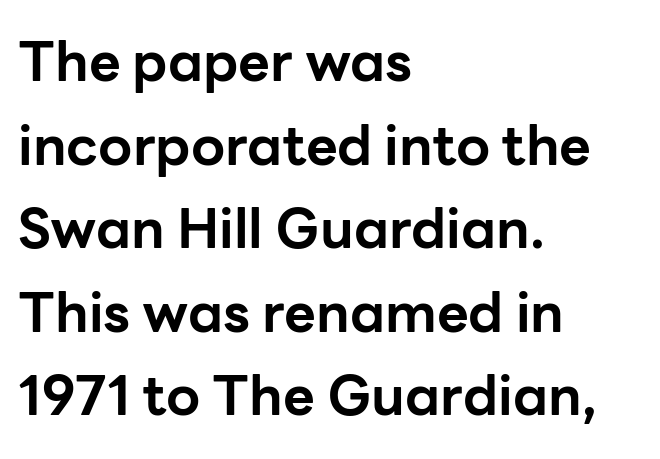
{"serif": "no", "italic": "no", "bold": "yes", "weight": "bold", "width": "normal", "stroke_contrast": "low", "x_height": "medium", "monospaced": "no", "underline": "no", "align": "left", "line_spacing": "normal", "line_spacing_ratio": 1.52, "letter_spacing": "normal", "letter_spacing_em": 0.0, "glyph_px": 55}
